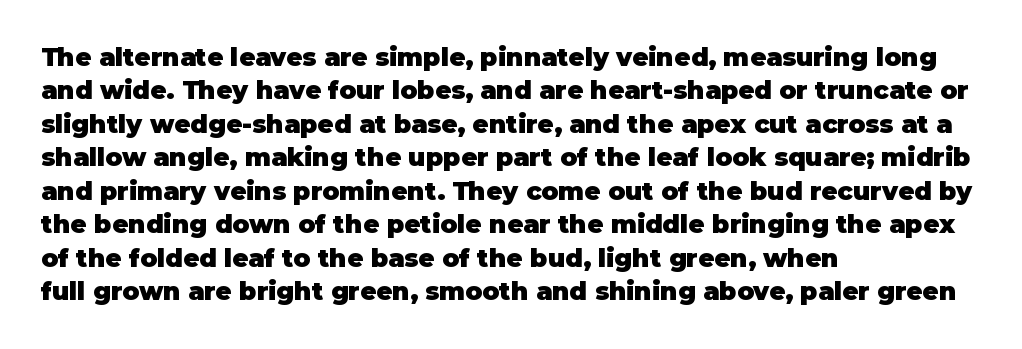
Q: Is the text bold? A: Yes.
Q: Is the text italic (slanted)? A: No, it is upright.
Q: Is the text underlined? A: No.
Q: How is the paragraph aligned? A: Left-aligned.
Q: Is the spacing between letters normal or unusually wide? A: Normal.
Q: Is the spacing between lines tight, normal or loose? A: Normal.
